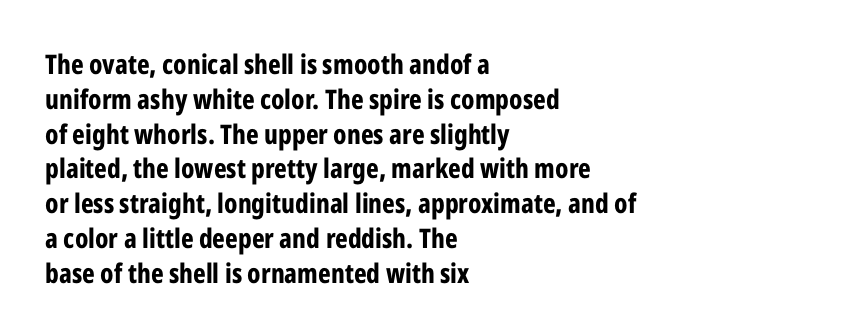
Q: Is the text bold? A: Yes.
Q: Is the text italic (slanted)? A: No, it is upright.
Q: Is the text underlined? A: No.
Q: How is the paragraph aligned? A: Left-aligned.
Q: Is the spacing between letters normal or unusually wide? A: Normal.
Q: Is the spacing between lines tight, normal or loose? A: Normal.
